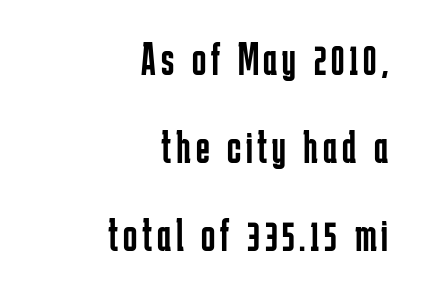
{"serif": "no", "italic": "no", "bold": "no", "weight": "regular", "width": "condensed", "stroke_contrast": "low", "x_height": "medium", "monospaced": "no", "underline": "no", "align": "right", "line_spacing_ratio": 1.87, "glyph_px": 47}
